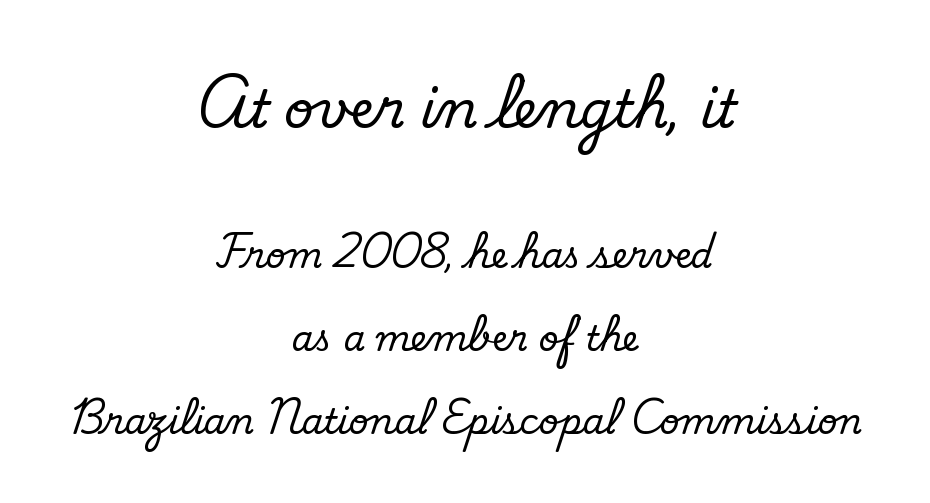
A sans-serif font was chosen for this passage. Summary of weight: not heavy and not bold. Glyph-to-glyph distance matches everyday printed text. The more generous point size was reserved for the upper chunk.
